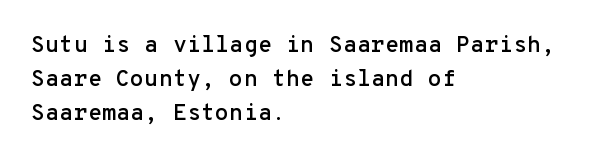
{"italic": "no", "underline": "no", "align": "left", "line_spacing": "normal", "line_spacing_ratio": 1.47, "letter_spacing": "normal", "letter_spacing_em": 0.0, "glyph_px": 23}
